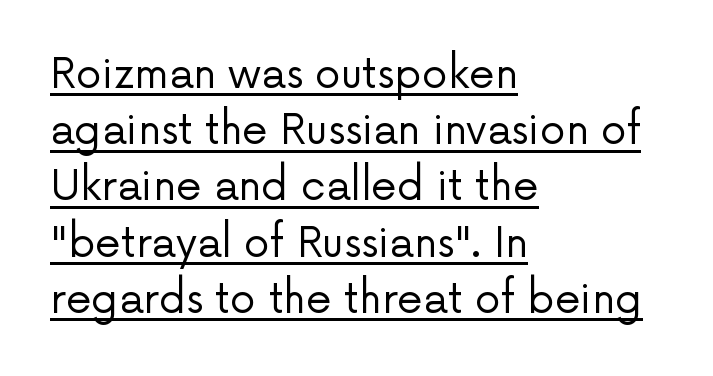
Q: Is the text bold? A: No.
Q: Is the text italic (slanted)? A: No, it is upright.
Q: Is the typeface a serif or a sans-serif typeface? A: Sans-serif.
Q: Is the text underlined? A: Yes.
Q: How is the paragraph aligned? A: Left-aligned.
Q: Is the spacing between letters normal or unusually wide? A: Normal.
Q: Is the spacing between lines tight, normal or loose? A: Normal.
Q: Width (condensed, normal, or wide)? A: Normal.
Q: Stroke contrast? A: Low.
Q: x-height? A: Medium.
Q: Monospaced? A: No.
